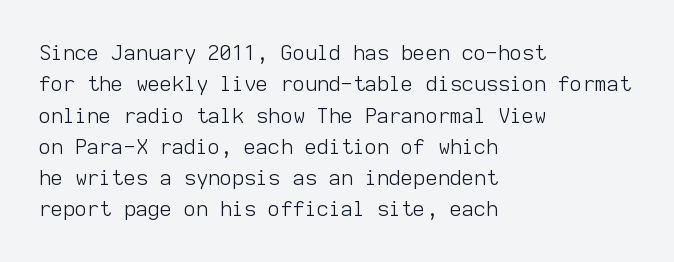
The image shows 21 px text type, upright; set left-aligned, normal line spacing (1.49x), normal letter spacing, not underlined.
